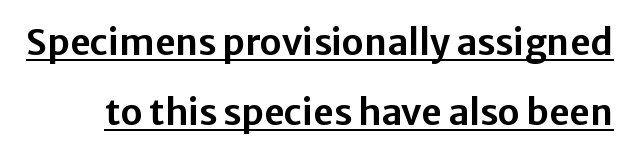
Q: Is the text italic (slanted)? A: No, it is upright.
Q: Is the typeface a serif or a sans-serif typeface? A: Sans-serif.
Q: Is the text underlined? A: Yes.
Q: Is the spacing between letters normal or unusually wide? A: Normal.
Q: Is the spacing between lines tight, normal or loose? A: Loose.
Q: Width (condensed, normal, or wide)? A: Normal.
Q: Stroke contrast? A: Low.
Q: x-height? A: Medium.
Q: Monospaced? A: No.
